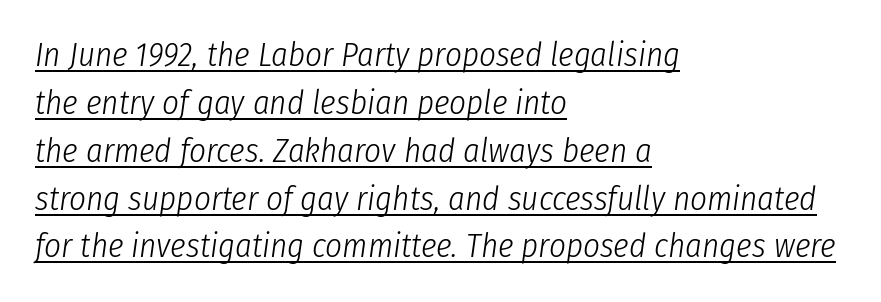
{"italic": "yes", "lean": "right", "slant_degrees": 8, "bold": "no", "weight": "light", "width": "condensed", "stroke_contrast": "low", "x_height": "medium", "monospaced": "no", "underline": "yes", "align": "left", "line_spacing": "normal", "line_spacing_ratio": 1.45, "letter_spacing": "normal", "letter_spacing_em": 0.0, "glyph_px": 33}
